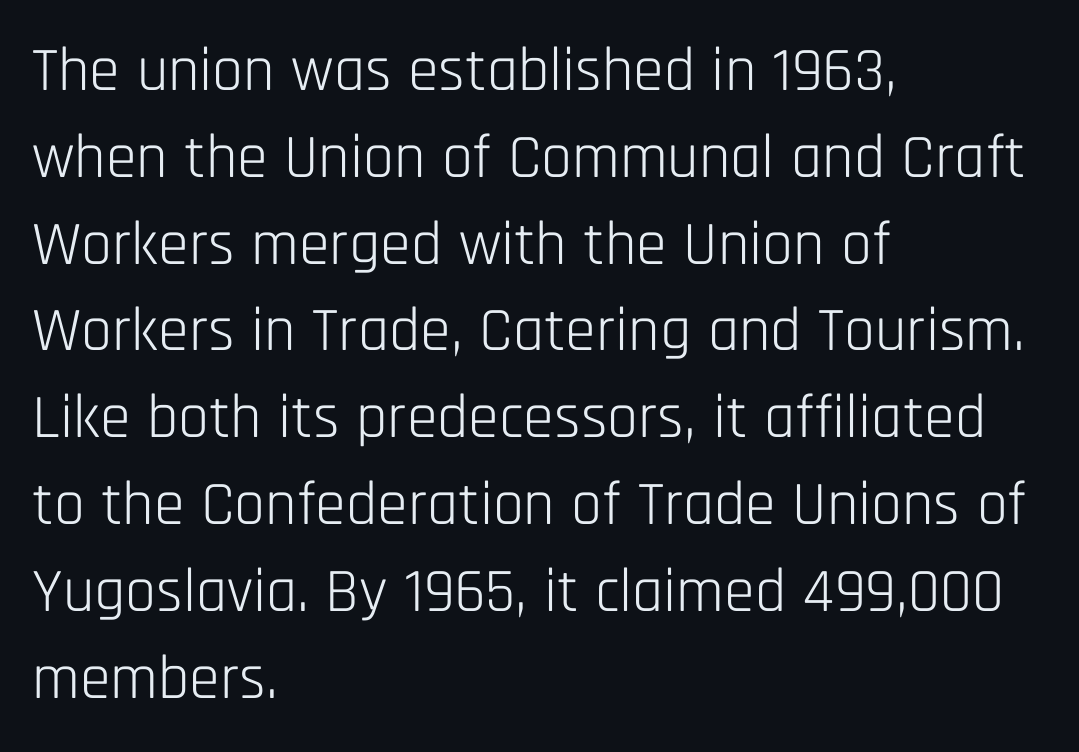
The image shows 62 px light, condensed sans-serif type, upright; set left-aligned, normal line spacing (1.4x), normal letter spacing, not underlined; low stroke contrast and a large x-height.
